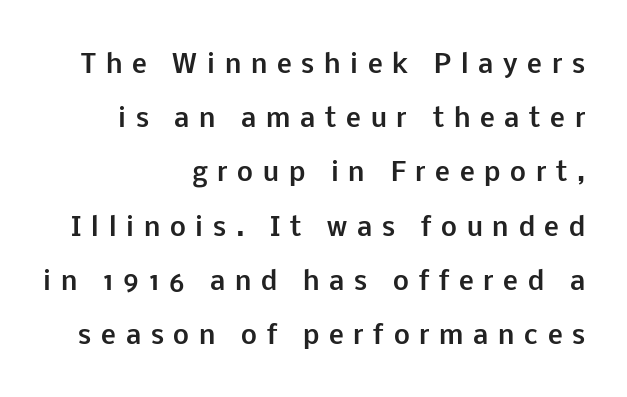
Q: Is the text bold? A: Yes.
Q: Is the text italic (slanted)? A: No, it is upright.
Q: Is the text underlined? A: No.
Q: How is the paragraph aligned? A: Right-aligned.
Q: Is the spacing between letters normal or unusually wide? A: Unusually wide.
Q: Is the spacing between lines tight, normal or loose? A: Loose.
